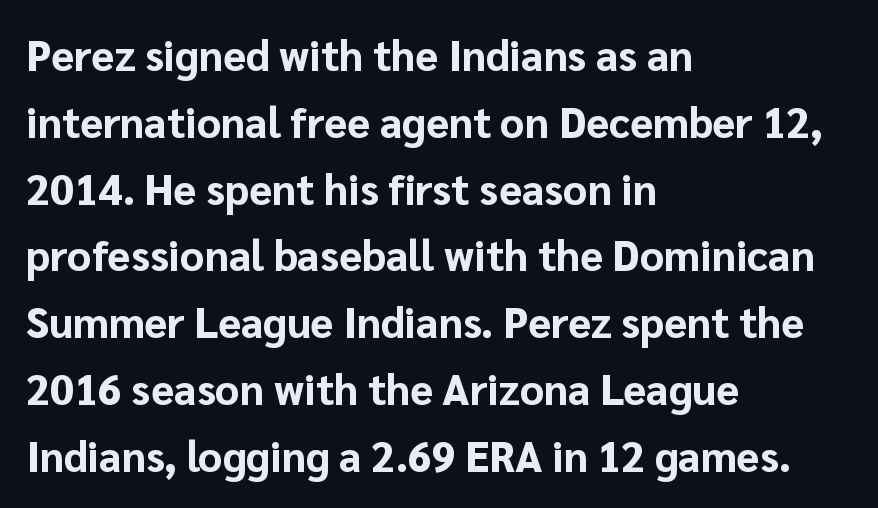
Q: Is the text bold? A: Yes.
Q: Is the text italic (slanted)? A: No, it is upright.
Q: Is the typeface a serif or a sans-serif typeface? A: Sans-serif.
Q: Is the text underlined? A: No.
Q: How is the paragraph aligned? A: Left-aligned.
Q: Is the spacing between letters normal or unusually wide? A: Normal.
Q: Is the spacing between lines tight, normal or loose? A: Normal.
Q: Width (condensed, normal, or wide)? A: Normal.
Q: Stroke contrast? A: Low.
Q: x-height? A: Medium.
Q: Monospaced? A: No.
